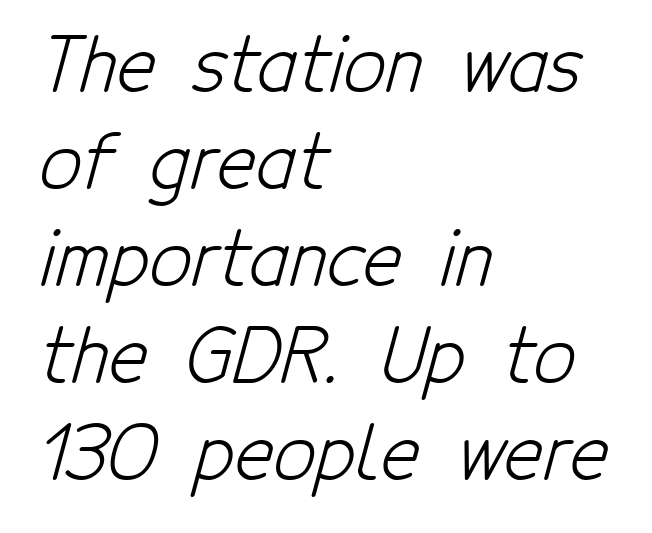
The letters advance in unequal steps, a hallmark of proportional type. Quick note: underline off. The text was rendered using a sans face with plain stroke endings. Short note: letters normally spaced. Quick note: interline space is typical. One-word summary of the alignment: left.
